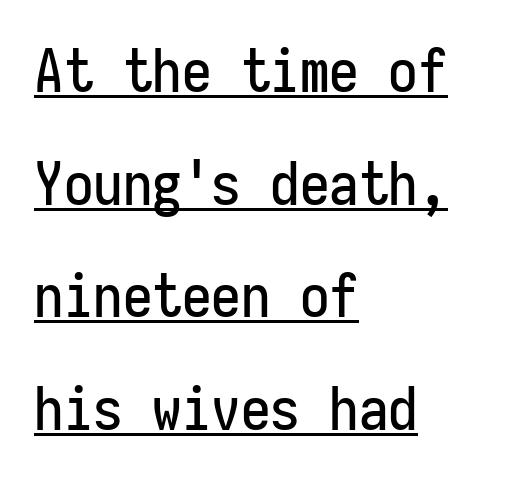
{"serif": "no", "italic": "no", "width": "condensed", "stroke_contrast": "low", "x_height": "medium", "monospaced": "yes", "underline": "yes", "align": "left", "line_spacing": "loose", "line_spacing_ratio": 1.91, "letter_spacing": "normal", "letter_spacing_em": 0.0, "glyph_px": 59}
